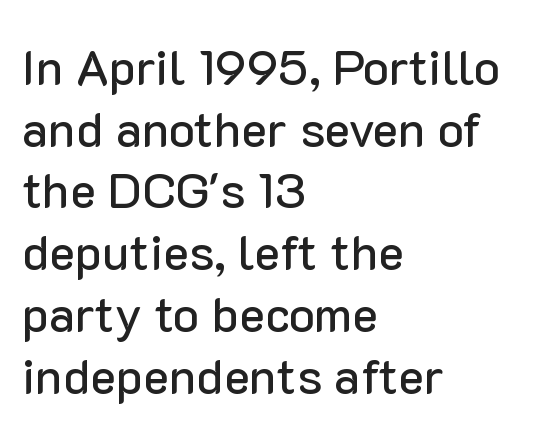
Q: Is the text italic (slanted)? A: No, it is upright.
Q: Is the typeface a serif or a sans-serif typeface? A: Sans-serif.
Q: Is the text underlined? A: No.
Q: How is the paragraph aligned? A: Left-aligned.
Q: Is the spacing between letters normal or unusually wide? A: Normal.
Q: Is the spacing between lines tight, normal or loose? A: Normal.
Q: Width (condensed, normal, or wide)? A: Normal.
Q: Stroke contrast? A: Low.
Q: x-height? A: Medium.
Q: Monospaced? A: No.
